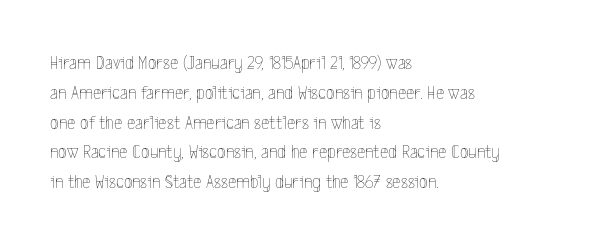
Q: Is the text bold? A: No.
Q: Is the text italic (slanted)? A: No, it is upright.
Q: Is the text underlined? A: No.
Q: How is the paragraph aligned? A: Left-aligned.
Q: Is the spacing between letters normal or unusually wide? A: Normal.
Q: Is the spacing between lines tight, normal or loose? A: Normal.
